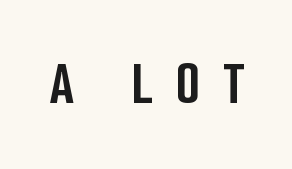
A roman cut, with each character standing at attention. Each letter keeps its own natural width here, so spacing adapts to shape. I'd describe the lettering as bold — thick and assertive. Just letters on the line, the space beneath them empty. Type style note: lacks serifs.
